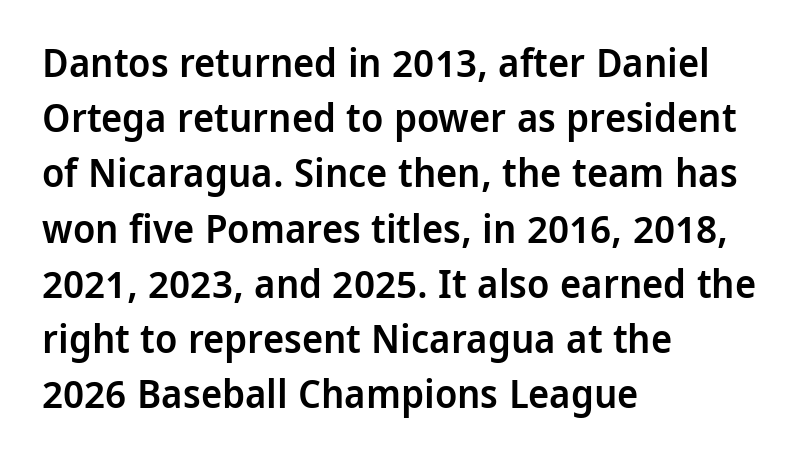
Q: Is the text bold? A: Semi-bold.
Q: Is the text italic (slanted)? A: No, it is upright.
Q: Is the typeface a serif or a sans-serif typeface? A: Sans-serif.
Q: Is the text underlined? A: No.
Q: How is the paragraph aligned? A: Left-aligned.
Q: Is the spacing between letters normal or unusually wide? A: Normal.
Q: Is the spacing between lines tight, normal or loose? A: Normal.
Q: Width (condensed, normal, or wide)? A: Normal.
Q: Stroke contrast? A: Low.
Q: x-height? A: Medium.
Q: Monospaced? A: No.
